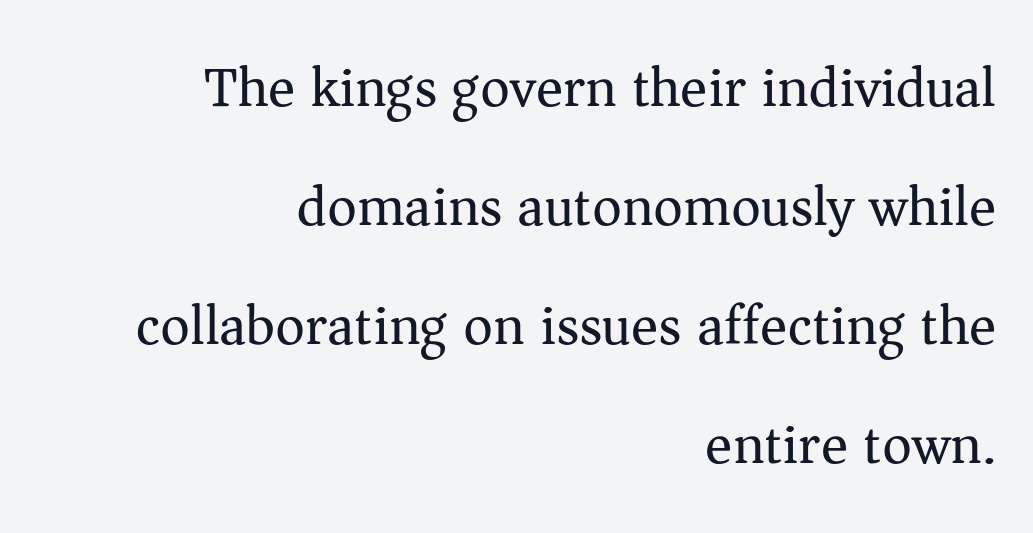
Q: Is the text bold? A: No.
Q: Is the text italic (slanted)? A: No, it is upright.
Q: Is the typeface a serif or a sans-serif typeface? A: Serif.
Q: Is the text underlined? A: No.
Q: How is the paragraph aligned? A: Right-aligned.
Q: Is the spacing between letters normal or unusually wide? A: Normal.
Q: Is the spacing between lines tight, normal or loose? A: Loose.
Q: Width (condensed, normal, or wide)? A: Normal.
Q: Stroke contrast? A: Medium.
Q: x-height? A: Medium.
Q: Monospaced? A: No.
